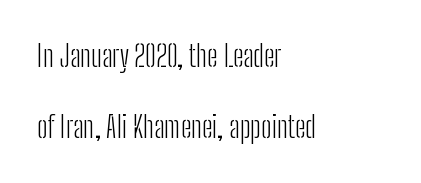
{"serif": "no", "italic": "no", "bold": "no", "weight": "light", "width": "condensed", "stroke_contrast": "low", "x_height": "medium", "monospaced": "no", "underline": "no", "align": "left", "line_spacing": "loose", "line_spacing_ratio": 2.38, "letter_spacing": "normal", "letter_spacing_em": 0.0, "glyph_px": 30}
